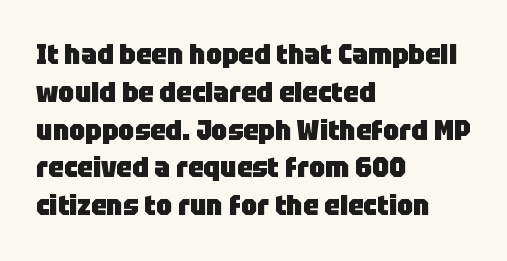
Q: Is the text bold? A: Yes.
Q: Is the text italic (slanted)? A: No, it is upright.
Q: Is the typeface a serif or a sans-serif typeface? A: Sans-serif.
Q: Is the text underlined? A: No.
Q: How is the paragraph aligned? A: Left-aligned.
Q: Is the spacing between letters normal or unusually wide? A: Normal.
Q: Is the spacing between lines tight, normal or loose? A: Normal.
Q: Width (condensed, normal, or wide)? A: Normal.
Q: Stroke contrast? A: Low.
Q: x-height? A: Large.
Q: Monospaced? A: No.
